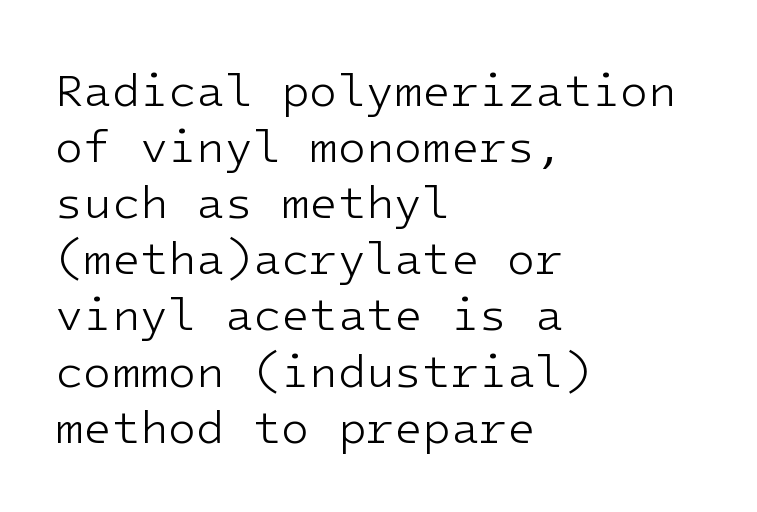
Q: Is the text bold? A: No.
Q: Is the text italic (slanted)? A: No, it is upright.
Q: Is the typeface a serif or a sans-serif typeface? A: Sans-serif.
Q: Is the text underlined? A: No.
Q: How is the paragraph aligned? A: Left-aligned.
Q: Is the spacing between letters normal or unusually wide? A: Normal.
Q: Width (condensed, normal, or wide)? A: Normal.
Q: Stroke contrast? A: Low.
Q: x-height? A: Medium.
Q: Monospaced? A: Yes.
